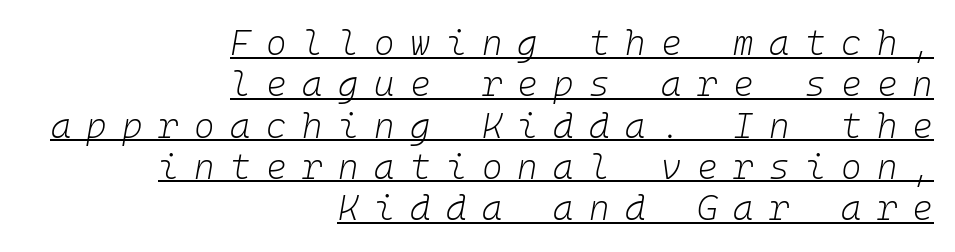
The tracking reads as deliberately expanded to a designer's eye. Quick note: underline on. The typography opts for an oblique posture over an upright one. The paragraph shown leans on its right margin. The strokes carry an ordinary text weight at most. Every character here occupies the same horizontal width, giving the sample a typewriter-like rhythm.
